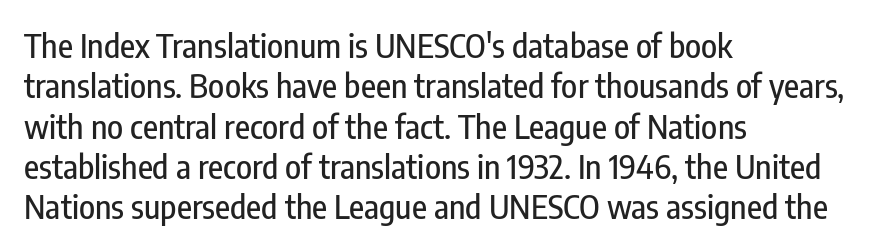
Q: Is the text italic (slanted)? A: No, it is upright.
Q: Is the typeface a serif or a sans-serif typeface? A: Sans-serif.
Q: Is the text underlined? A: No.
Q: How is the paragraph aligned? A: Left-aligned.
Q: Is the spacing between letters normal or unusually wide? A: Normal.
Q: Width (condensed, normal, or wide)? A: Condensed.
Q: Stroke contrast? A: Low.
Q: x-height? A: Medium.
Q: Monospaced? A: No.
